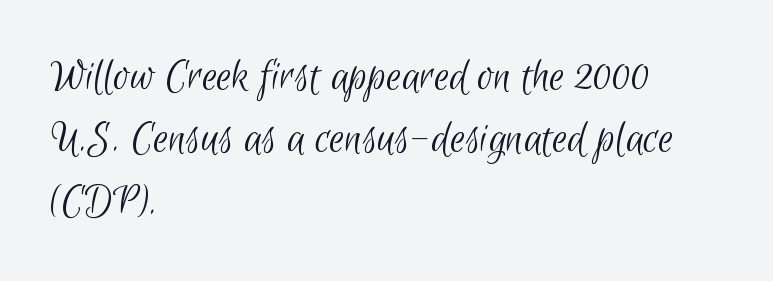
The passage shown is typed in a proportional face where columns would drift. The foot of each line stays bare and open. No chunkiness to these letters — they're not bold. Does the leading feel generous? No, just average. The rendering keeps characters at their native spacing.
